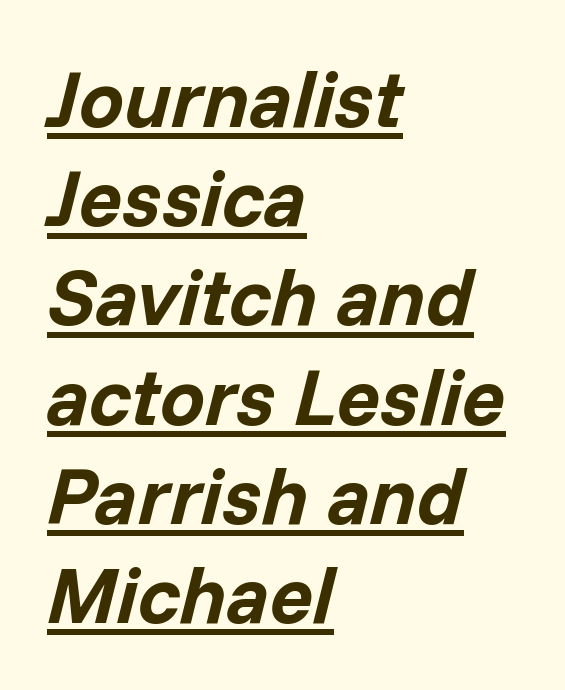
{"italic": "yes", "lean": "right", "slant_degrees": 14, "bold": "yes", "weight": "bold", "width": "normal", "stroke_contrast": "low", "x_height": "medium", "monospaced": "no", "underline": "yes", "align": "left", "line_spacing_ratio": 1.24, "letter_spacing": "normal", "letter_spacing_em": 0.0, "glyph_px": 80}
